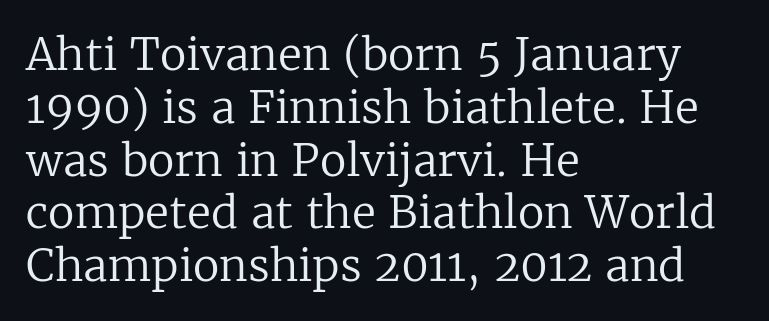
{"serif": "yes", "italic": "no", "bold": "no", "weight": "regular", "width": "normal", "stroke_contrast": "low", "x_height": "medium", "monospaced": "no", "underline": "no", "align": "left", "line_spacing_ratio": 1.2, "letter_spacing": "normal", "letter_spacing_em": 0.0, "glyph_px": 44}
